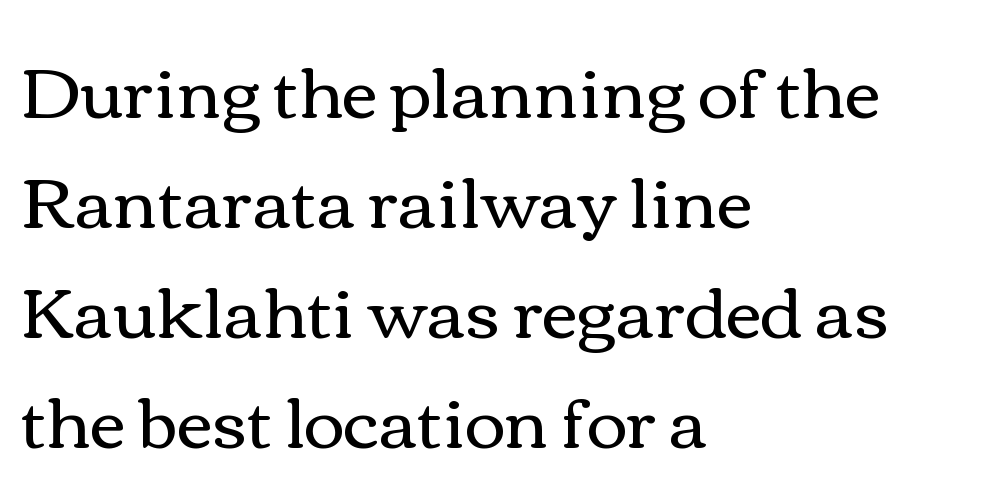
{"italic": "no", "bold": "no", "weight": "regular", "width": "wide", "x_height": "medium", "monospaced": "no", "underline": "no", "align": "left", "line_spacing": "normal", "line_spacing_ratio": 1.57, "letter_spacing": "normal", "letter_spacing_em": 0.0, "glyph_px": 70}
